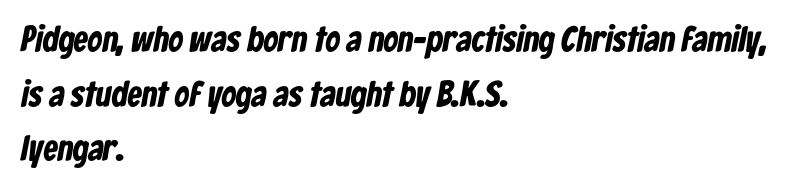
The image shows 36 px bold, condensed sans-serif type; set left-aligned, normal line spacing (1.52x), normal letter spacing, not underlined; low stroke contrast and a medium x-height.
